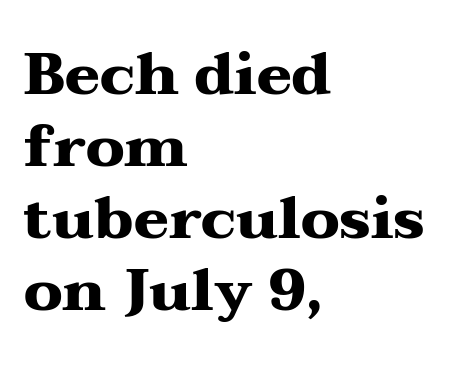
{"serif": "yes", "italic": "no", "bold": "yes", "weight": "heavy", "width": "wide", "stroke_contrast": "medium", "x_height": "medium", "monospaced": "no", "underline": "no", "align": "left", "line_spacing_ratio": 1.22, "letter_spacing": "normal", "letter_spacing_em": 0.0, "glyph_px": 59}
